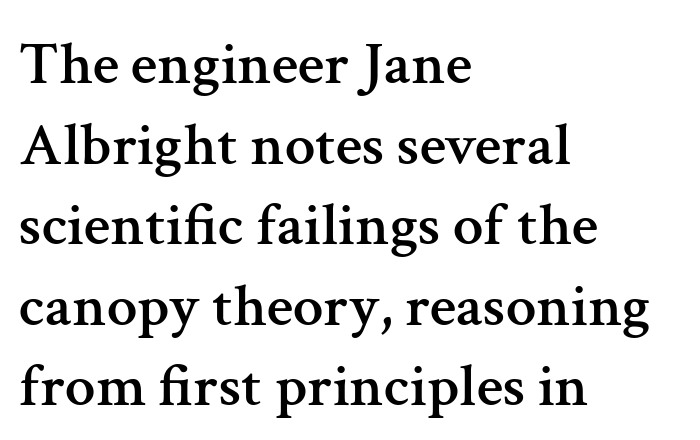
The image shows 61 px serif type, upright; set left-aligned, normal line spacing (1.32x), normal letter spacing, not underlined; medium stroke contrast and a medium x-height.
